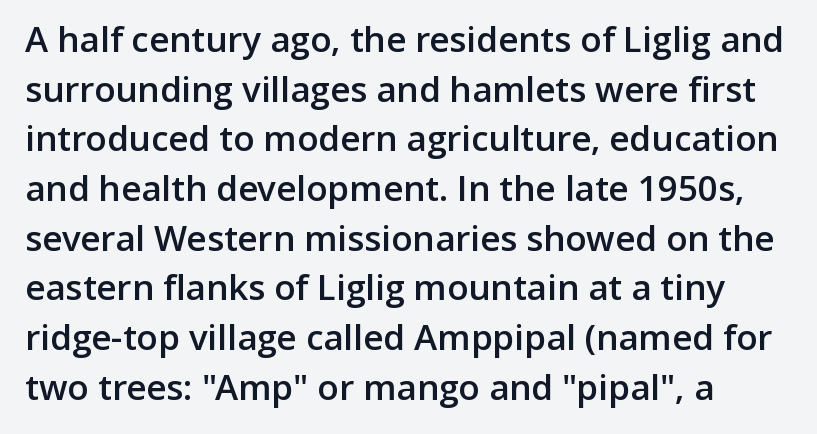
The passage shown is not underscored anywhere. Here the designer chose a conventional face with non-uniform glyph widths. Horizontally, the lines are justified to the leading edge only. Quick note: not italic, upright. Check where the strokes stop: nothing finishes them off — pure sans. Is the letter spacing exaggerated? No — it looks like the ordinary default.
